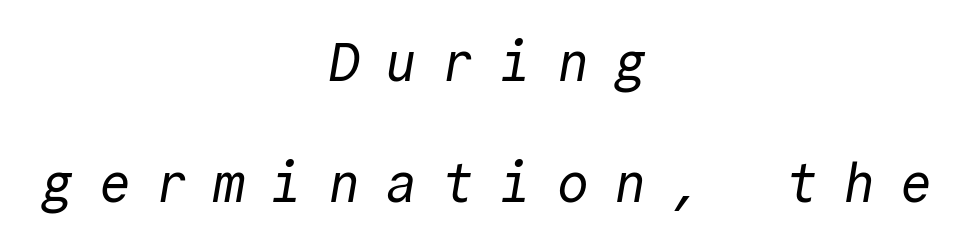
{"serif": "no", "bold": "no", "weight": "regular", "width": "normal", "x_height": "medium", "monospaced": "yes", "underline": "no", "align": "center", "line_spacing": "loose", "line_spacing_ratio": 2.24, "letter_spacing": "wide", "letter_spacing_em": 0.46, "glyph_px": 54}
